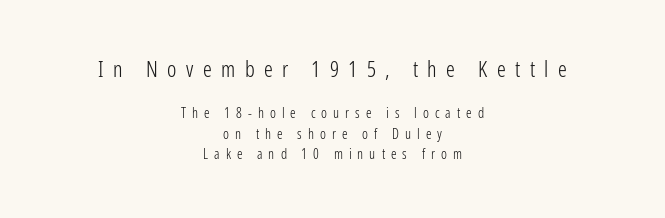
The whitespace from short lines is split evenly between both sides. Words appear elongated and porous because spacing is wide. The words here are not underlined. Heft: none added — not bold. Every stem runs plumb, perpendicular to the baseline. This block has exactly the height ordinary leading produces.
